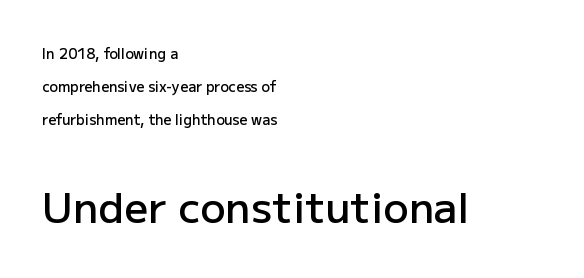
The image shows 42 px semibold sans-serif type, upright; set left-aligned, loose line spacing (2.34x), normal letter spacing, not underlined; the second (bottom) block is 3.0x larger; low stroke contrast and a medium x-height.
